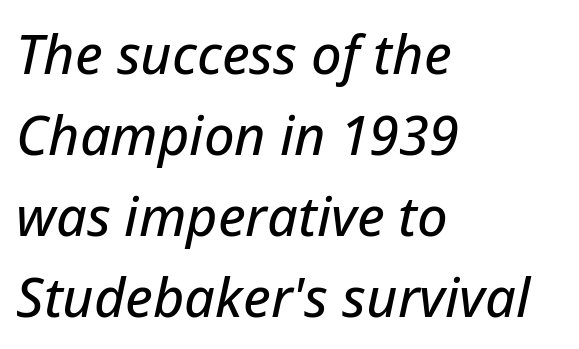
The rendering anchors every line to the left-hand side. The designer left line spacing at the default. The zone under the glyphs is completely vacant. The horizontal fit of the characters is conventional and even. If you drew a line through each stem, it would be angled. Looks like regular typesetting: each glyph gets only the width it needs.
